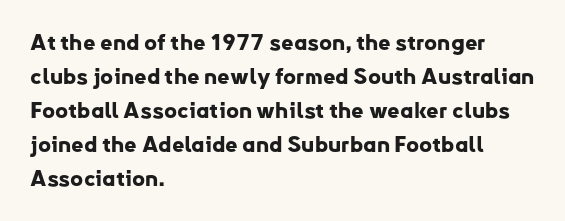
The lettering holds an erect, upright posture throughout. No word sits above an underline. Thick stems and heavy bowls — unmistakably bold. How are the letters spaced? Ordinarily, with no added tracking. Line beginnings align vertically; line endings do not.
